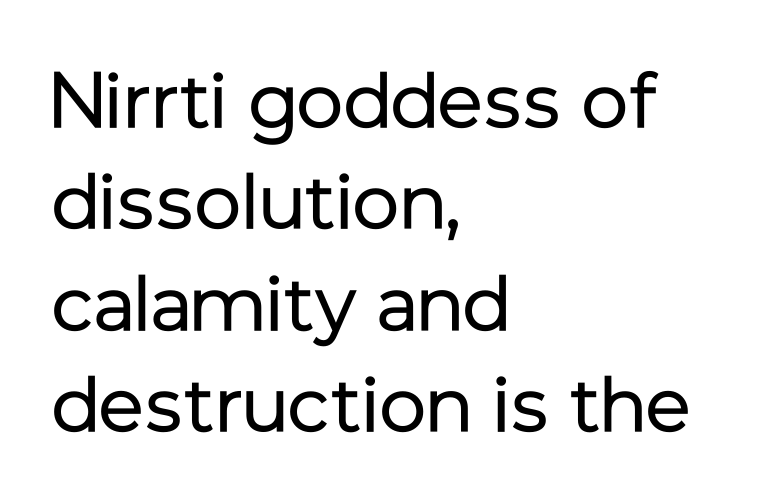
The passage shown stacks its lines at a standard gap. Does the lettering tilt? It doesn't — this is upright. The weight would be labelled regular, book, light, or lighter still. Typeset ragged right — the left edge is the straight one. These lines are rendered in a variable-pitch font. The passage shown is not underscored anywhere.
